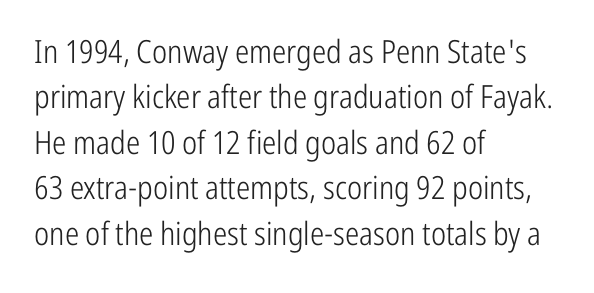
Q: Is the text bold? A: No.
Q: Is the text italic (slanted)? A: No, it is upright.
Q: Is the typeface a serif or a sans-serif typeface? A: Sans-serif.
Q: Is the text underlined? A: No.
Q: How is the paragraph aligned? A: Left-aligned.
Q: Is the spacing between letters normal or unusually wide? A: Normal.
Q: Is the spacing between lines tight, normal or loose? A: Normal.
Q: Width (condensed, normal, or wide)? A: Condensed.
Q: Stroke contrast? A: Low.
Q: x-height? A: Medium.
Q: Monospaced? A: No.
